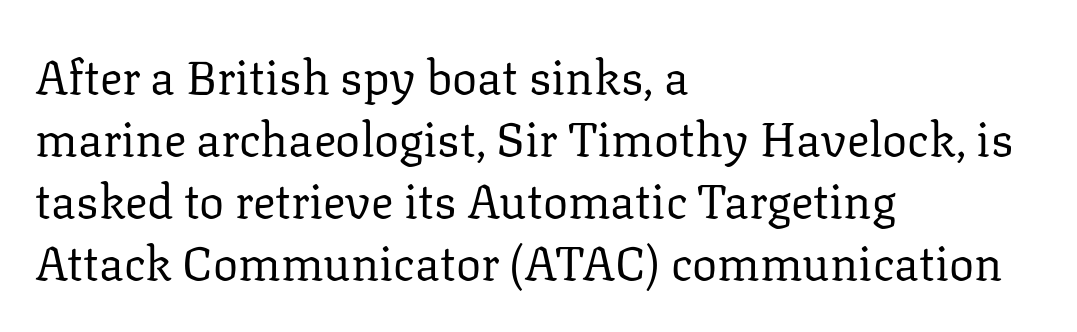
{"serif": "yes", "italic": "no", "bold": "no", "weight": "regular", "width": "normal", "stroke_contrast": "low", "x_height": "medium", "monospaced": "no", "underline": "no", "align": "left", "line_spacing": "normal", "line_spacing_ratio": 1.32, "letter_spacing": "normal", "letter_spacing_em": 0.0, "glyph_px": 47}
